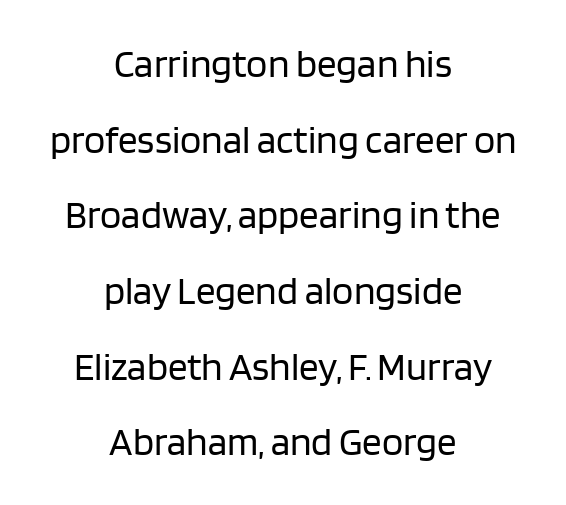
{"serif": "no", "italic": "no", "bold": "no", "weight": "regular", "width": "normal", "stroke_contrast": "low", "x_height": "large", "monospaced": "no", "underline": "no", "align": "center", "line_spacing": "loose", "line_spacing_ratio": 1.94, "letter_spacing": "normal", "letter_spacing_em": 0.0, "glyph_px": 39}
